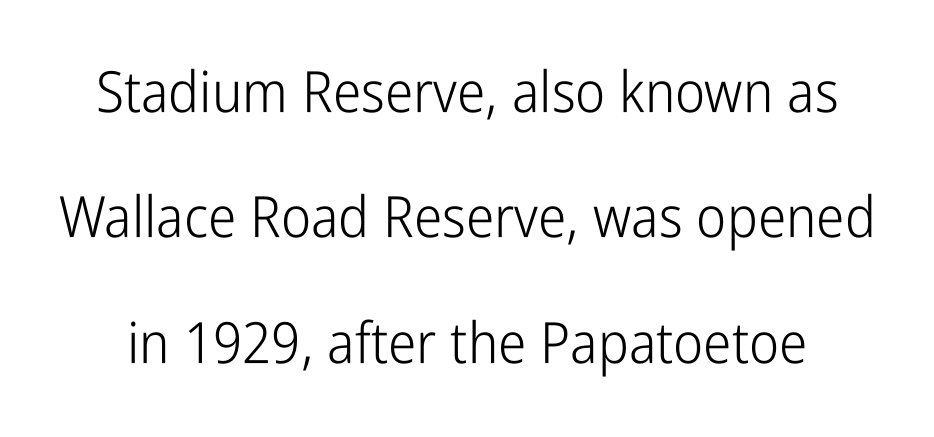
Q: Is the text bold? A: No.
Q: Is the text italic (slanted)? A: No, it is upright.
Q: Is the typeface a serif or a sans-serif typeface? A: Sans-serif.
Q: Is the text underlined? A: No.
Q: Is the spacing between letters normal or unusually wide? A: Normal.
Q: Is the spacing between lines tight, normal or loose? A: Loose.
Q: Width (condensed, normal, or wide)? A: Condensed.
Q: Stroke contrast? A: Low.
Q: x-height? A: Medium.
Q: Monospaced? A: No.
